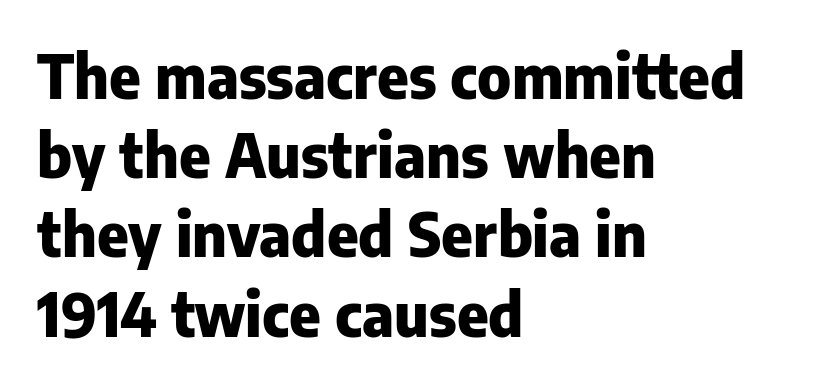
The image shows 60 px heavy sans-serif type, upright; set left-aligned, normal line spacing (1.32x), normal letter spacing, not underlined; low stroke contrast and a medium x-height.
